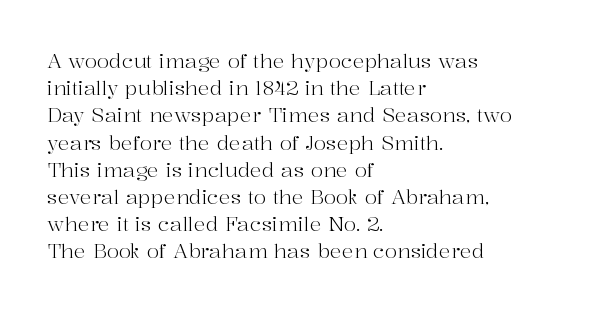
Q: Is the text bold? A: No.
Q: Is the text italic (slanted)? A: No, it is upright.
Q: Is the text underlined? A: No.
Q: How is the paragraph aligned? A: Left-aligned.
Q: Is the spacing between letters normal or unusually wide? A: Normal.
Q: Is the spacing between lines tight, normal or loose? A: Normal.
